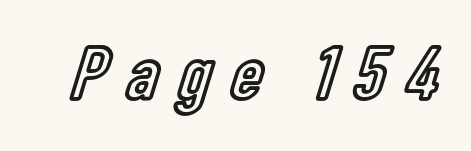
The image shows 78 px condensed type; set unusually wide letter spacing (+0.26 em), not underlined; a medium x-height.
